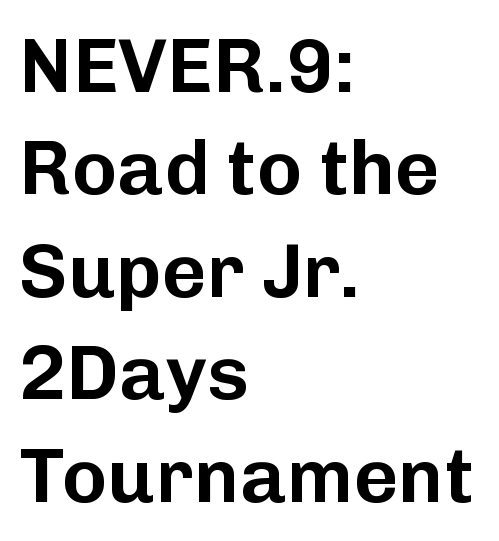
{"serif": "no", "italic": "no", "width": "normal", "stroke_contrast": "low", "x_height": "medium", "monospaced": "no", "underline": "no", "align": "left", "line_spacing": "normal", "line_spacing_ratio": 1.33, "letter_spacing": "normal", "letter_spacing_em": 0.0, "glyph_px": 77}
